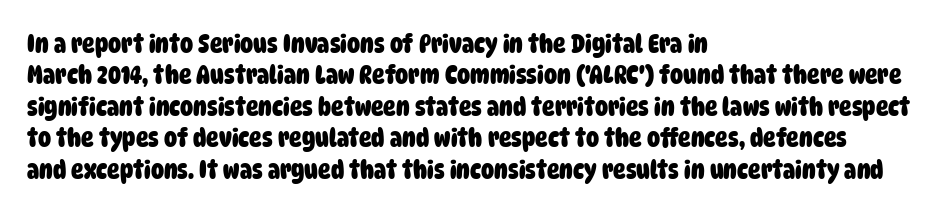
{"bold": "yes", "underline": "no", "align": "left", "line_spacing_ratio": 1.21, "letter_spacing": "normal", "letter_spacing_em": 0.0, "glyph_px": 26}
